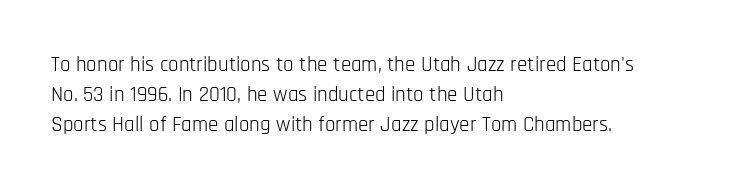
{"italic": "no", "bold": "no", "underline": "no", "align": "left", "line_spacing": "normal", "line_spacing_ratio": 1.42, "letter_spacing": "normal", "letter_spacing_em": 0.0, "glyph_px": 21}
